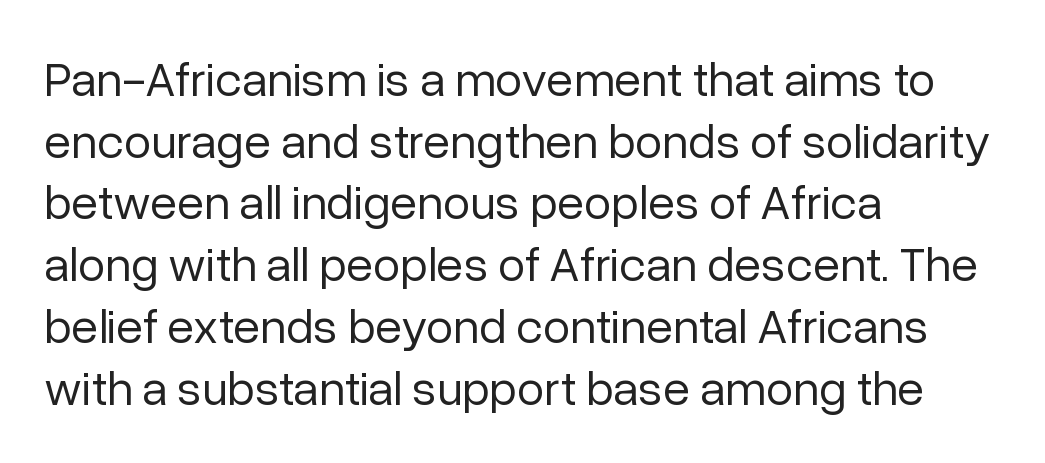
Q: Is the text bold? A: No.
Q: Is the text italic (slanted)? A: No, it is upright.
Q: Is the typeface a serif or a sans-serif typeface? A: Sans-serif.
Q: Is the text underlined? A: No.
Q: How is the paragraph aligned? A: Left-aligned.
Q: Is the spacing between letters normal or unusually wide? A: Normal.
Q: Is the spacing between lines tight, normal or loose? A: Normal.
Q: Width (condensed, normal, or wide)? A: Normal.
Q: Stroke contrast? A: Low.
Q: x-height? A: Medium.
Q: Monospaced? A: No.
